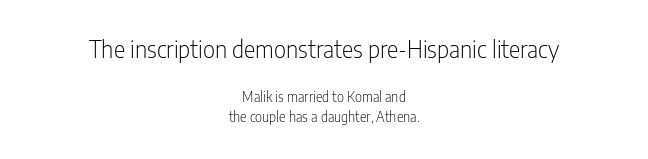
The image shows 24 px text type, upright; set centered, normal line spacing (1.44x), normal letter spacing, not underlined; the first (top) block is 1.71x larger.
